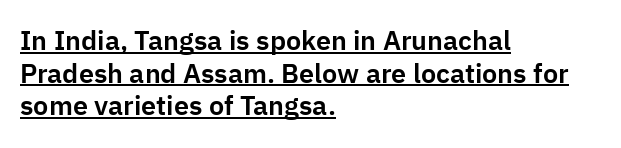
{"italic": "no", "underline": "yes", "align": "left", "line_spacing_ratio": 1.21, "letter_spacing": "normal", "letter_spacing_em": 0.0, "glyph_px": 27}
